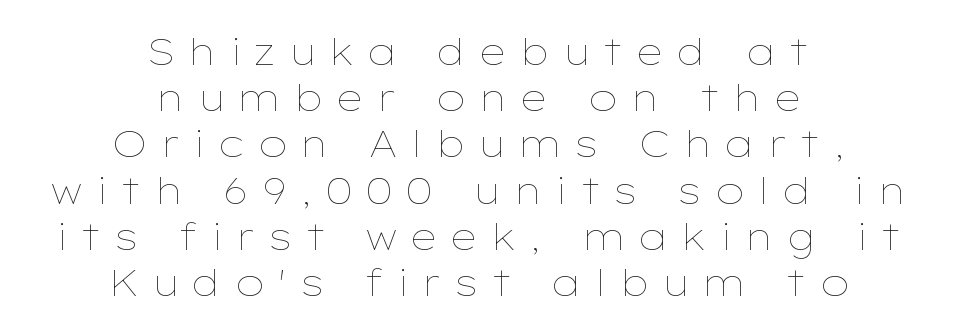
Q: Is the text bold? A: No.
Q: Is the text italic (slanted)? A: No, it is upright.
Q: Is the text underlined? A: No.
Q: How is the paragraph aligned? A: Centered.
Q: Is the spacing between letters normal or unusually wide? A: Unusually wide.
Q: Is the spacing between lines tight, normal or loose? A: Normal.
Q: Width (condensed, normal, or wide)? A: Wide.
Q: Stroke contrast? A: Low.
Q: x-height? A: Medium.
Q: Monospaced? A: No.
